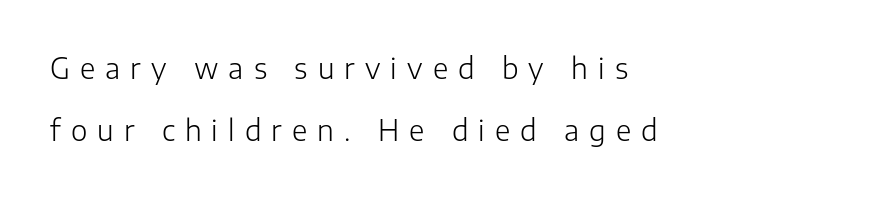
{"serif": "no", "italic": "no", "bold": "no", "weight": "light", "width": "normal", "stroke_contrast": "low", "x_height": "medium", "monospaced": "no", "underline": "no", "align": "left", "line_spacing": "loose", "line_spacing_ratio": 2.22, "letter_spacing": "wide", "letter_spacing_em": 0.36, "glyph_px": 28}
